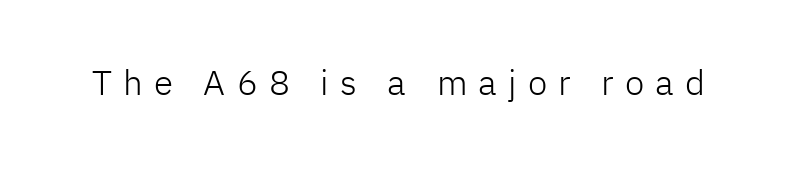
Q: Is the text bold? A: No.
Q: Is the text italic (slanted)? A: No, it is upright.
Q: Is the typeface a serif or a sans-serif typeface? A: Sans-serif.
Q: Is the text underlined? A: No.
Q: Is the spacing between letters normal or unusually wide? A: Unusually wide.
Q: Width (condensed, normal, or wide)? A: Normal.
Q: Stroke contrast? A: Low.
Q: x-height? A: Medium.
Q: Monospaced? A: No.
